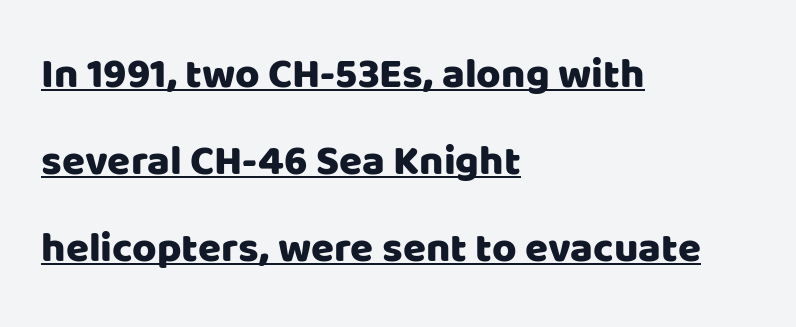
The image shows 42 px sans-serif type, upright; set left-aligned, loose line spacing (2.07x), normal letter spacing, underlined; low stroke contrast and a large x-height.
